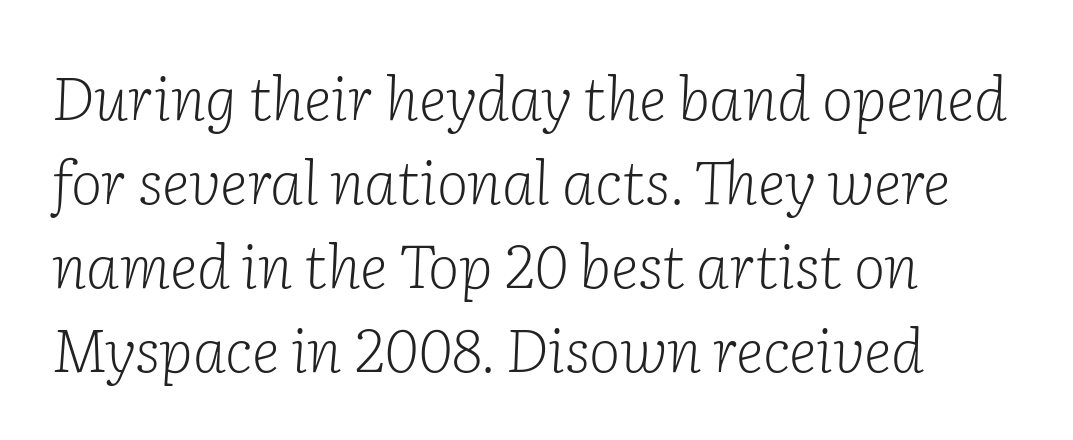
{"serif": "yes", "italic": "yes", "lean": "right", "slant_degrees": 2, "bold": "no", "weight": "light", "width": "normal", "stroke_contrast": "low", "x_height": "medium", "monospaced": "no", "underline": "no", "align": "left", "line_spacing": "normal", "line_spacing_ratio": 1.4, "letter_spacing": "normal", "letter_spacing_em": 0.0, "glyph_px": 60}
